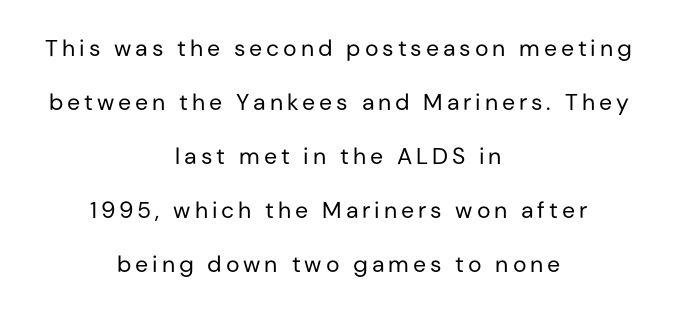
{"italic": "no", "bold": "no", "underline": "no", "align": "center", "line_spacing": "loose", "line_spacing_ratio": 2.35, "glyph_px": 23}
